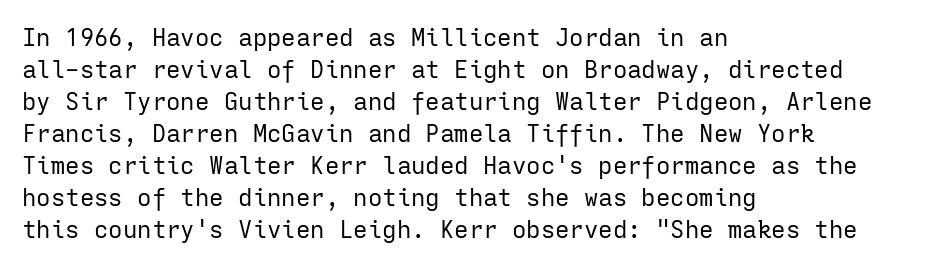
{"italic": "no", "bold": "no", "underline": "no", "align": "left", "line_spacing": "normal", "line_spacing_ratio": 1.33, "letter_spacing": "normal", "letter_spacing_em": 0.0, "glyph_px": 24}
